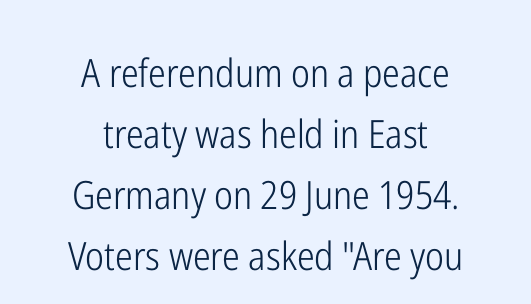
Q: Is the text bold? A: No.
Q: Is the text italic (slanted)? A: No, it is upright.
Q: Is the typeface a serif or a sans-serif typeface? A: Sans-serif.
Q: Is the text underlined? A: No.
Q: How is the paragraph aligned? A: Centered.
Q: Is the spacing between letters normal or unusually wide? A: Normal.
Q: Is the spacing between lines tight, normal or loose? A: Normal.
Q: Width (condensed, normal, or wide)? A: Condensed.
Q: Stroke contrast? A: Low.
Q: x-height? A: Medium.
Q: Monospaced? A: No.
